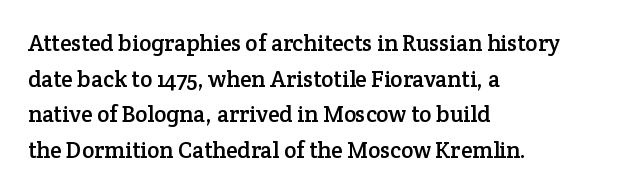
Every row of glyphs begins at an identical x-position on the left. The passage shown has conventional tracking throughout. A typesetter would mark this as roman, not italic. Letters rest on an invisible, unmarked baseline. In terms of leading, this rendering sits right in the middle.
